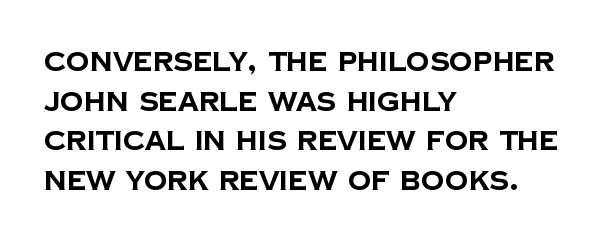
{"bold": "yes", "underline": "no", "align": "left", "line_spacing": "normal", "line_spacing_ratio": 1.52, "letter_spacing": "normal", "letter_spacing_em": 0.0, "glyph_px": 26}
